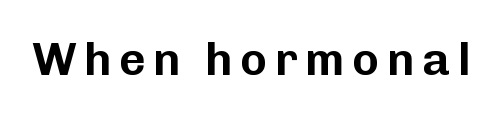
{"serif": "no", "italic": "no", "width": "normal", "stroke_contrast": "low", "x_height": "medium", "monospaced": "no", "underline": "no", "glyph_px": 46}
